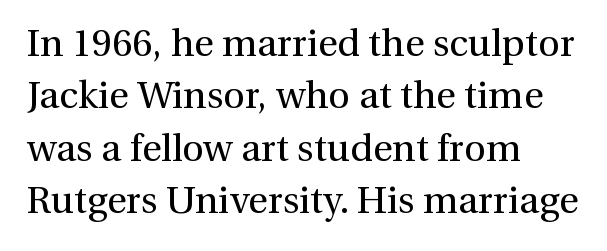
In CSS terms this would be text-align: left. Quick note: underline off. Stroke mass is kept to a normal reading level or below. The type is set solid horizontally, with unmodified tracking.
